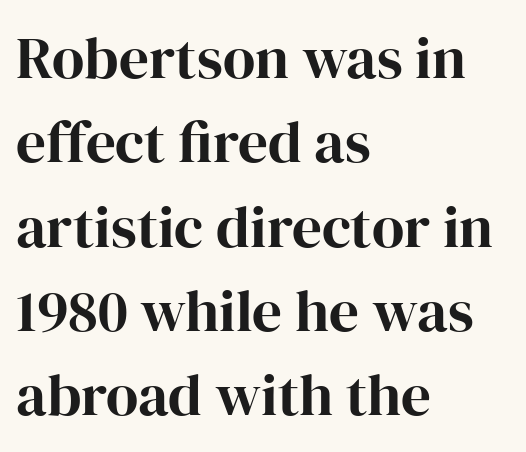
Q: Is the text italic (slanted)? A: No, it is upright.
Q: Is the typeface a serif or a sans-serif typeface? A: Serif.
Q: Is the text underlined? A: No.
Q: How is the paragraph aligned? A: Left-aligned.
Q: Is the spacing between letters normal or unusually wide? A: Normal.
Q: Is the spacing between lines tight, normal or loose? A: Normal.
Q: Width (condensed, normal, or wide)? A: Normal.
Q: Stroke contrast? A: High.
Q: x-height? A: Medium.
Q: Monospaced? A: No.
